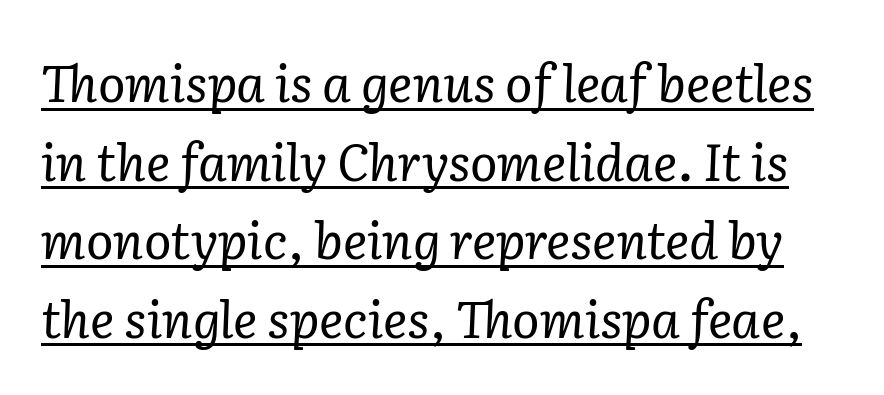
The image shows 51 px regular-weight serif type, italic (leaning right); set normal line spacing (1.54x), normal letter spacing, underlined; low stroke contrast and a medium x-height.
